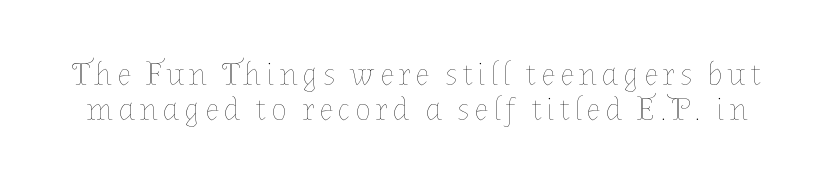
{"italic": "no", "bold": "no", "weight": "thin", "width": "normal", "stroke_contrast": "low", "x_height": "medium", "monospaced": "no", "underline": "no", "line_spacing": "tight", "line_spacing_ratio": 1.09, "glyph_px": 32}
